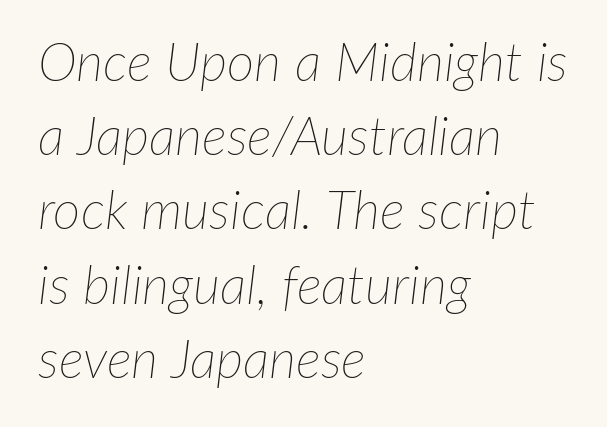
The image shows 53 px thin type, italic (leaning right); set left-aligned, normal line spacing (1.4x), normal letter spacing, not underlined; low stroke contrast and a medium x-height.
